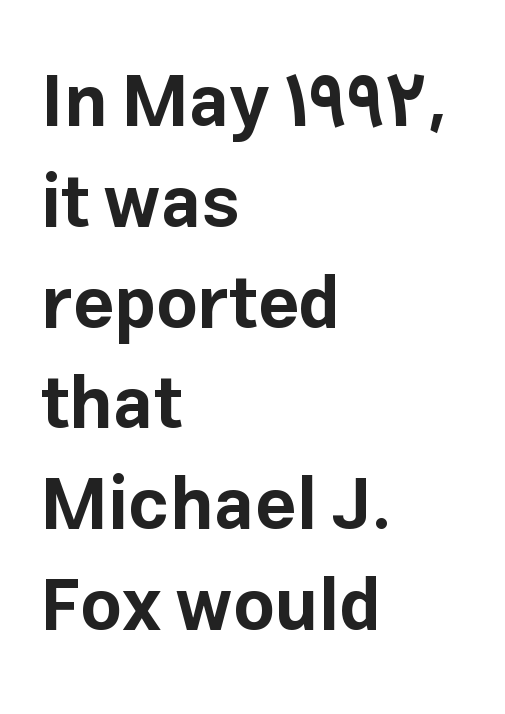
{"serif": "no", "italic": "no", "bold": "yes", "weight": "bold", "width": "normal", "stroke_contrast": "low", "x_height": "medium", "monospaced": "no", "underline": "no", "align": "left", "line_spacing": "normal", "line_spacing_ratio": 1.4, "letter_spacing": "normal", "letter_spacing_em": 0.0, "glyph_px": 72}
